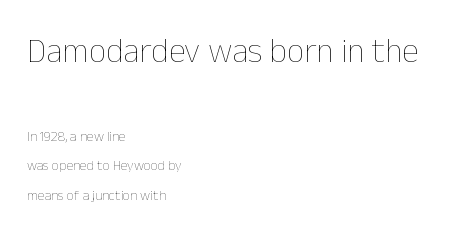
Varying glyph widths throughout — classic text-font behaviour. The cut favours lightness, reaching ordinary text weight at its darkest. Alignment: flush left. You could fit nearly another row in the gap between these rows.
